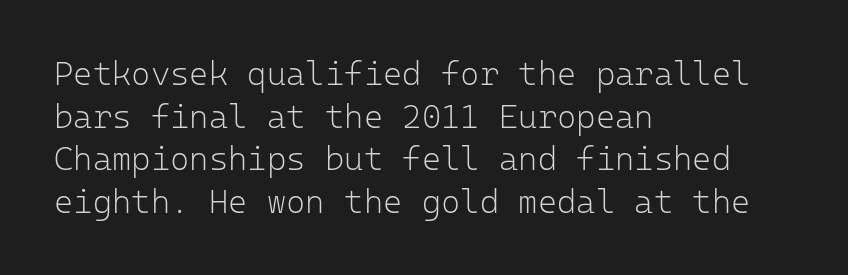
The image shows 33 px light sans-serif type, upright, monospaced; set left-aligned, normal line spacing (1.29x), normal letter spacing, not underlined; low stroke contrast and a medium x-height.
